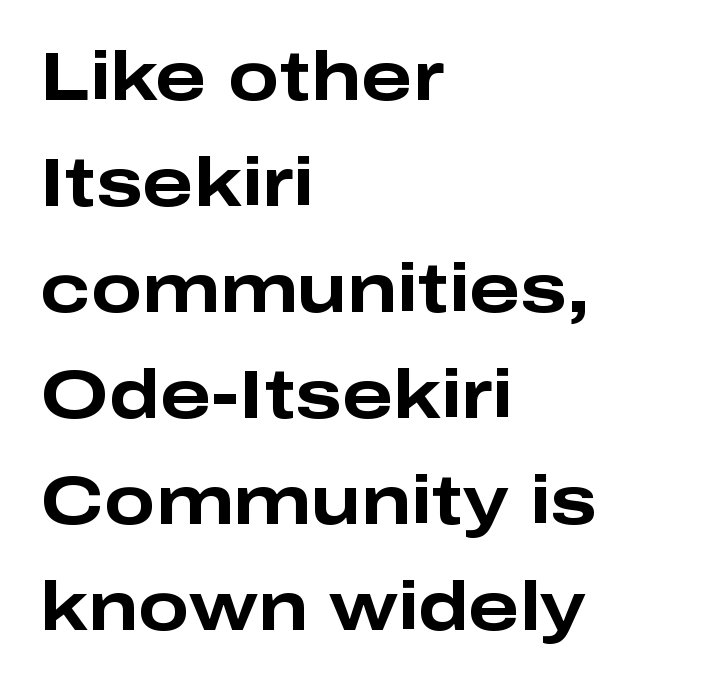
{"serif": "no", "italic": "no", "bold": "yes", "weight": "bold", "width": "wide", "stroke_contrast": "low", "x_height": "medium", "monospaced": "no", "underline": "no", "align": "left", "line_spacing": "normal", "line_spacing_ratio": 1.56, "letter_spacing": "normal", "letter_spacing_em": 0.0, "glyph_px": 68}
